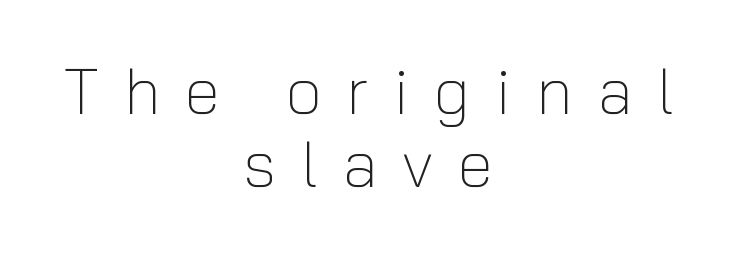
{"serif": "no", "italic": "no", "bold": "no", "weight": "light", "width": "normal", "stroke_contrast": "low", "x_height": "medium", "monospaced": "no", "underline": "no", "align": "center", "line_spacing": "tight", "line_spacing_ratio": 1.13, "letter_spacing": "wide", "letter_spacing_em": 0.38, "glyph_px": 65}
